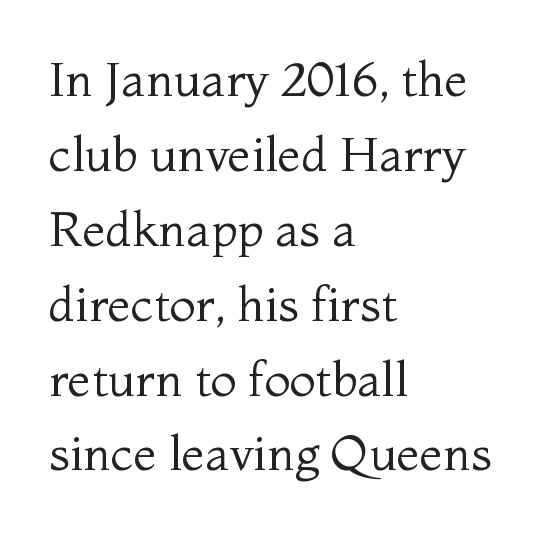
{"serif": "yes", "italic": "no", "bold": "no", "weight": "regular", "width": "normal", "stroke_contrast": "medium", "x_height": "medium", "monospaced": "no", "underline": "no", "align": "left", "line_spacing": "normal", "line_spacing_ratio": 1.56, "letter_spacing": "normal", "letter_spacing_em": 0.0, "glyph_px": 48}
